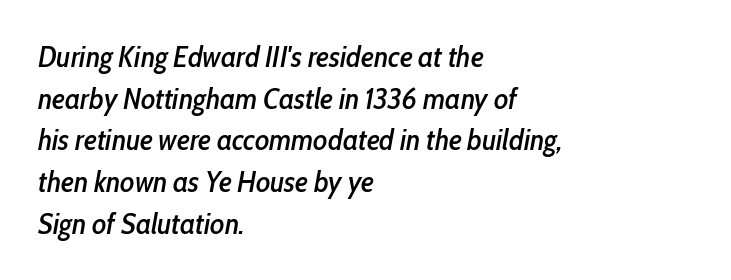
{"italic": "yes", "lean": "right", "slant_degrees": 10, "width": "condensed", "stroke_contrast": "low", "x_height": "medium", "monospaced": "no", "underline": "no", "align": "left", "line_spacing": "normal", "line_spacing_ratio": 1.39, "letter_spacing": "normal", "letter_spacing_em": 0.0, "glyph_px": 30}
